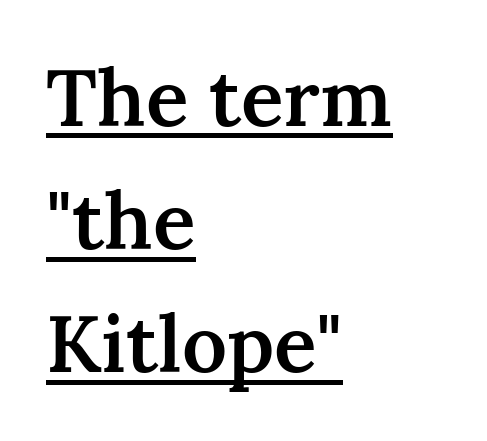
The image shows 79 px semibold serif type, upright; set left-aligned, normal line spacing (1.56x), normal letter spacing, underlined; medium stroke contrast and a medium x-height.
